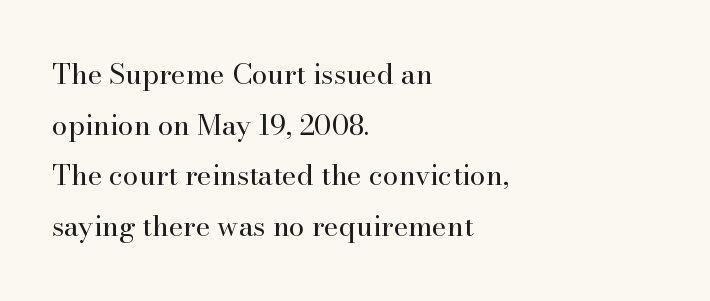
The image shows 28 px regular-weight serif type, upright; set left-aligned, line spacing 1.81x, normal letter spacing, not underlined; high stroke contrast and a small x-height.
